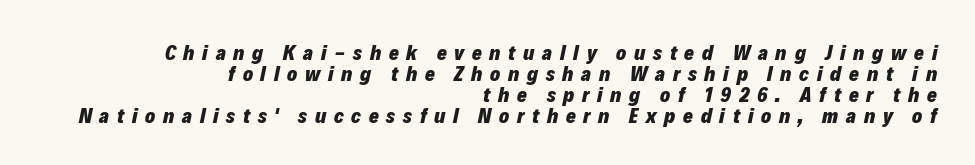
Q: Is the text bold? A: Yes.
Q: Is the text italic (slanted)? A: Yes, it leans right by about 12 degrees.
Q: Is the text underlined? A: No.
Q: How is the paragraph aligned? A: Right-aligned.
Q: Is the spacing between letters normal or unusually wide? A: Unusually wide.
Q: Is the spacing between lines tight, normal or loose? A: Tight.
